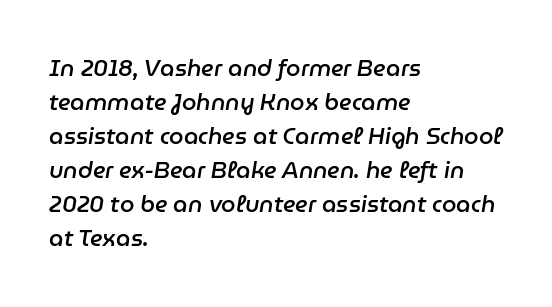
Q: Is the text bold? A: Semi-bold.
Q: Is the text italic (slanted)? A: Yes, it leans right by about 9 degrees.
Q: Is the text underlined? A: No.
Q: How is the paragraph aligned? A: Left-aligned.
Q: Is the spacing between letters normal or unusually wide? A: Normal.
Q: Is the spacing between lines tight, normal or loose? A: Normal.
